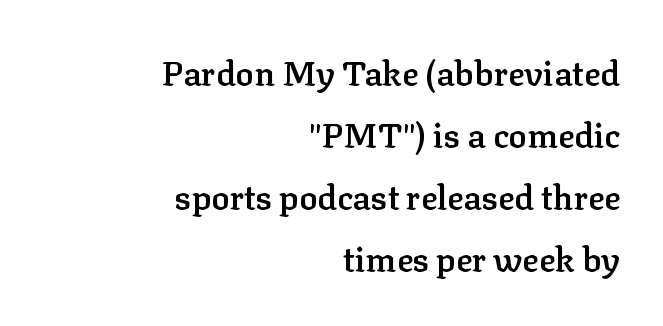
The image shows 34 px semibold serif type, upright; set right-aligned, line spacing 1.82x, normal letter spacing, not underlined; low stroke contrast and a medium x-height.
